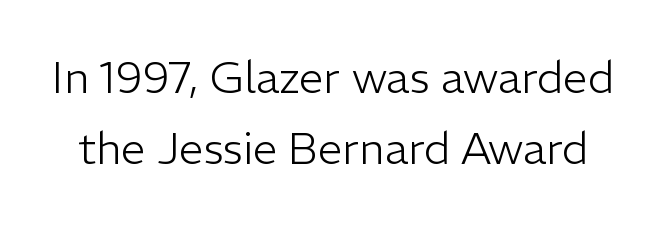
Q: Is the text bold? A: No.
Q: Is the text italic (slanted)? A: No, it is upright.
Q: Is the typeface a serif or a sans-serif typeface? A: Sans-serif.
Q: Is the text underlined? A: No.
Q: Is the spacing between letters normal or unusually wide? A: Normal.
Q: Is the spacing between lines tight, normal or loose? A: Normal.
Q: Width (condensed, normal, or wide)? A: Normal.
Q: Stroke contrast? A: Low.
Q: x-height? A: Medium.
Q: Monospaced? A: No.
